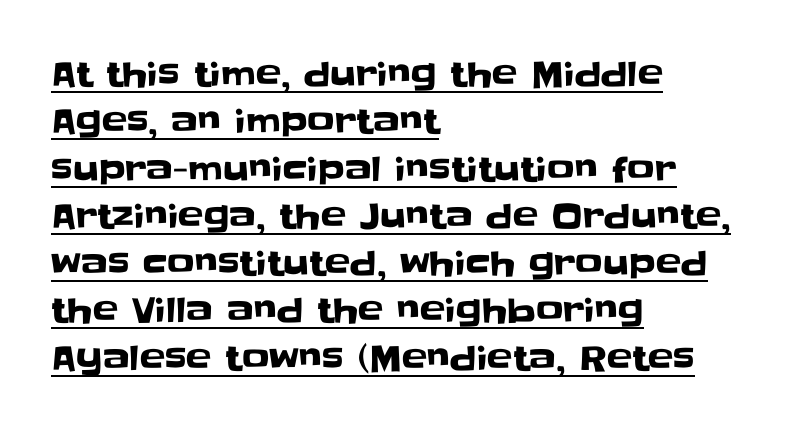
Q: Is the text italic (slanted)? A: No, it is upright.
Q: Is the typeface a serif or a sans-serif typeface? A: Sans-serif.
Q: Is the text underlined? A: Yes.
Q: How is the paragraph aligned? A: Left-aligned.
Q: Is the spacing between letters normal or unusually wide? A: Normal.
Q: Is the spacing between lines tight, normal or loose? A: Normal.
Q: Width (condensed, normal, or wide)? A: Normal.
Q: Stroke contrast? A: Low.
Q: x-height? A: Large.
Q: Monospaced? A: No.
